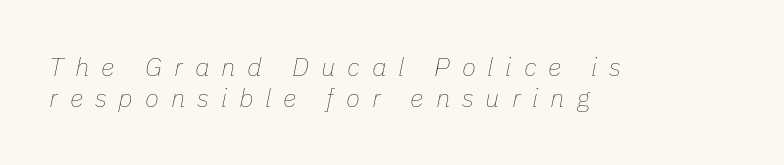
Q: Is the text bold? A: No.
Q: Is the text italic (slanted)? A: Yes, it leans right by about 11 degrees.
Q: Is the text underlined? A: No.
Q: How is the paragraph aligned? A: Left-aligned.
Q: Is the spacing between letters normal or unusually wide? A: Unusually wide.
